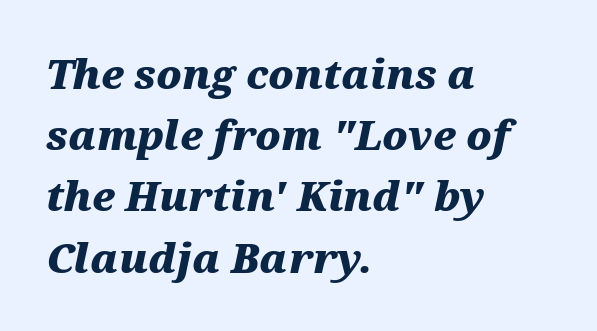
The image shows 40 px heavy, wide type, italic (leaning right); set left-aligned, normal line spacing (1.53x), normal letter spacing, not underlined; medium stroke contrast and a medium x-height.
